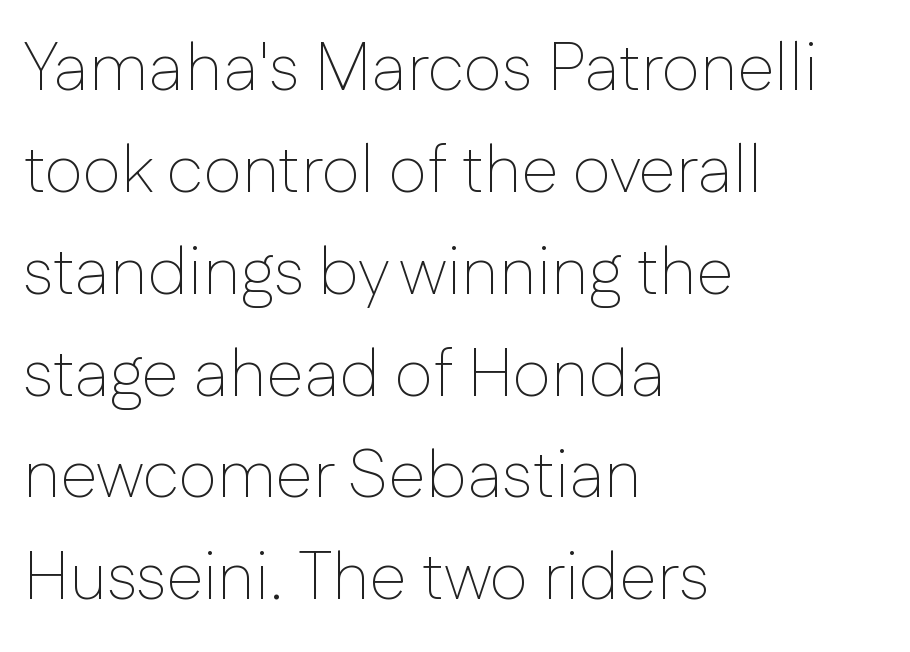
This is roman type, the default non-slanted kind. A quiet, ordinary-to-light weight characterises the typeface. Bare-footed words on every line. The lines are quadded left. Does the type have serifs? No, each stem ends abruptly.
